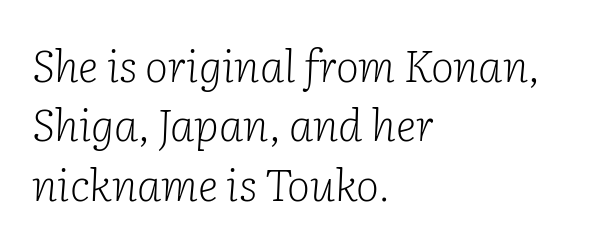
{"serif": "yes", "italic": "yes", "lean": "right", "slant_degrees": 2, "bold": "no", "weight": "light", "width": "normal", "stroke_contrast": "low", "x_height": "medium", "monospaced": "no", "underline": "no", "align": "left", "line_spacing": "normal", "line_spacing_ratio": 1.35, "letter_spacing": "normal", "letter_spacing_em": 0.0, "glyph_px": 44}
